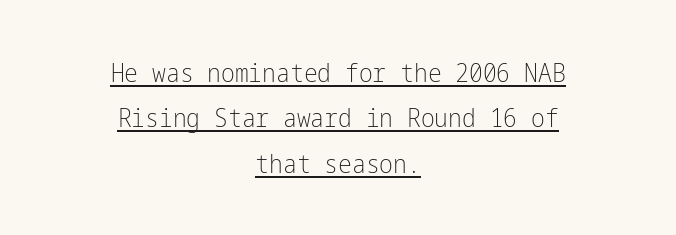
{"italic": "no", "bold": "no", "underline": "yes", "align": "center", "line_spacing_ratio": 1.75, "letter_spacing": "normal", "letter_spacing_em": 0.0, "glyph_px": 26}
